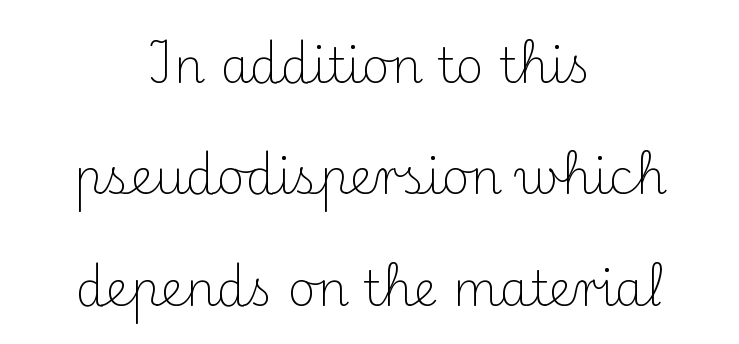
The image shows 48 px light serif type, upright; set centered, loose line spacing (2.32x), normal letter spacing, not underlined; medium stroke contrast and a small x-height.
